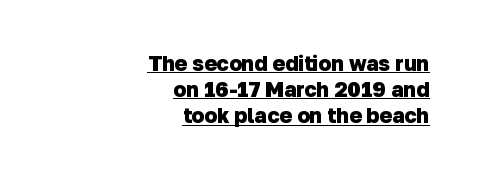
The image shows 21 px bold type; set right-aligned, normal line spacing (1.25x), normal letter spacing, underlined.
